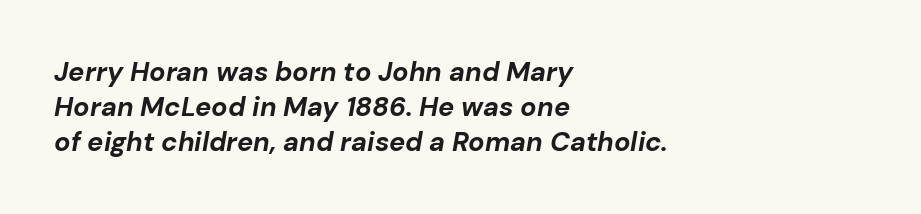
Q: Is the text bold? A: Yes.
Q: Is the text italic (slanted)? A: Yes, it leans right by about 10 degrees.
Q: Is the text underlined? A: No.
Q: How is the paragraph aligned? A: Left-aligned.
Q: Is the spacing between letters normal or unusually wide? A: Normal.
Q: Is the spacing between lines tight, normal or loose? A: Normal.
